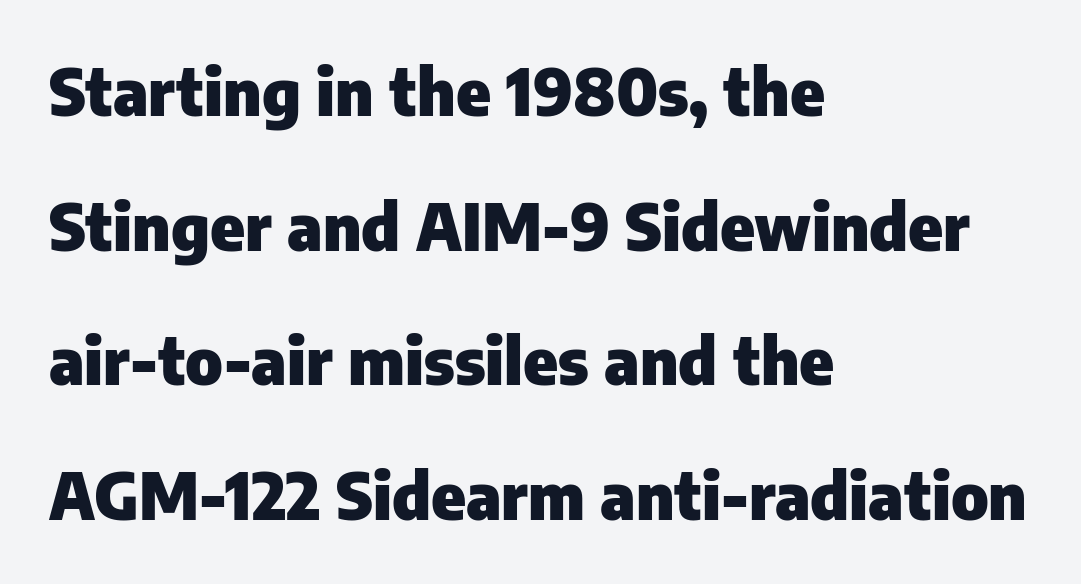
The block of text is sparse from top to bottom, with ample space between rows. What stands out about the letter spacing? Nothing — it is the standard amount. Character widths vary here, with narrow letters taking less room than wide ones. The strokes are fattened all the way to bold. No word sits above an underline. The font's upright variant was chosen for this text.
